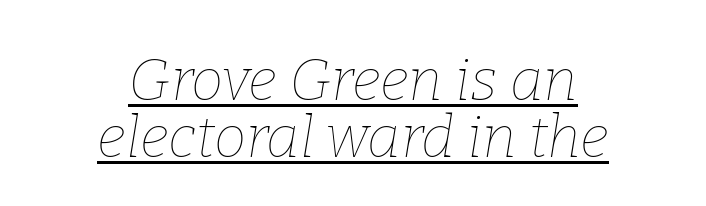
The weight would be labelled regular, book, light, or lighter still. The font's italic variant was chosen for this text. This sample is center-justified, so both line endings float freely. A baseline rule has been typeset under these characters. Each letter keeps its own natural width here, so spacing adapts to shape. Tracking here is standard; glyphs follow each other at the usual distance.
